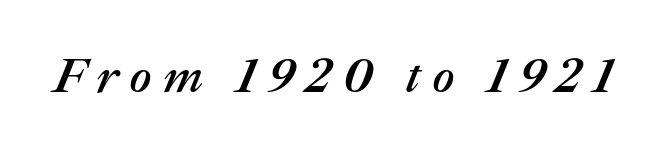
The image shows 49 px text type, italic (leaning right); set unusually wide letter spacing (+0.23 em), not underlined; medium stroke contrast and a medium x-height.
